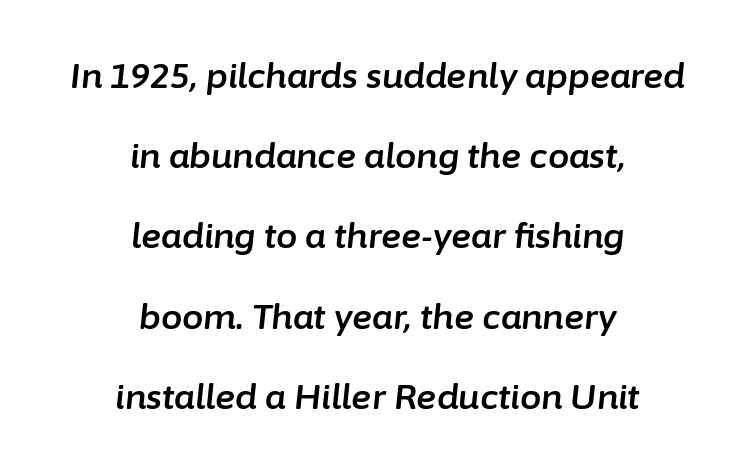
Q: Is the text italic (slanted)? A: Yes, it leans right by about 6 degrees.
Q: Is the text underlined? A: No.
Q: How is the paragraph aligned? A: Centered.
Q: Is the spacing between letters normal or unusually wide? A: Normal.
Q: Is the spacing between lines tight, normal or loose? A: Loose.
Q: Width (condensed, normal, or wide)? A: Normal.
Q: Stroke contrast? A: Low.
Q: x-height? A: Medium.
Q: Monospaced? A: No.
